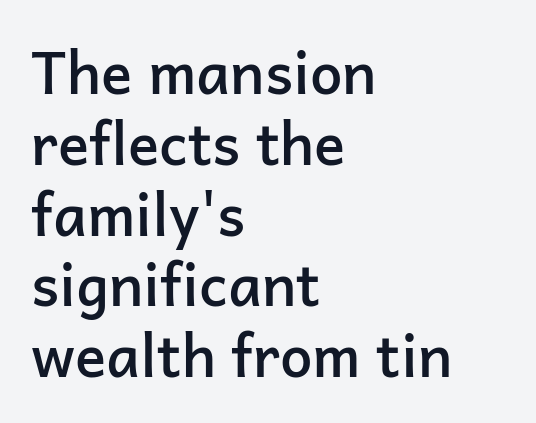
Horizontal alignment here is leftward, the default for most running prose. The specimen omits any rule beneath the text block's lines. Honestly, the letter spacing is just normal — you wouldn't notice it. Unlike a traditional serif, this face leaves its strokes unadorned.
